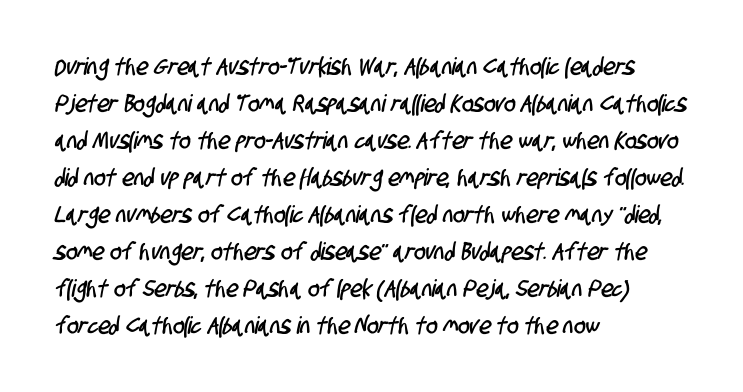
Q: Is the text underlined? A: No.
Q: How is the paragraph aligned? A: Left-aligned.
Q: Is the spacing between letters normal or unusually wide? A: Normal.
Q: Is the spacing between lines tight, normal or loose? A: Normal.
